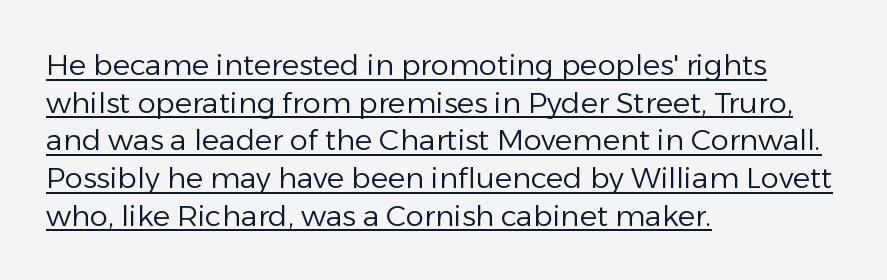
The image shows 29 px regular-weight sans-serif type, upright; set left-aligned, normal line spacing (1.3x), normal letter spacing, underlined; low stroke contrast and a medium x-height.
